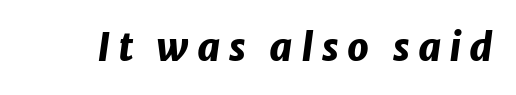
Q: Is the text bold? A: Yes.
Q: Is the text italic (slanted)? A: Yes, it leans right by about 8 degrees.
Q: Is the text underlined? A: No.
Q: Is the spacing between letters normal or unusually wide? A: Unusually wide.
Q: Width (condensed, normal, or wide)? A: Normal.
Q: Stroke contrast? A: Low.
Q: x-height? A: Medium.
Q: Monospaced? A: No.
